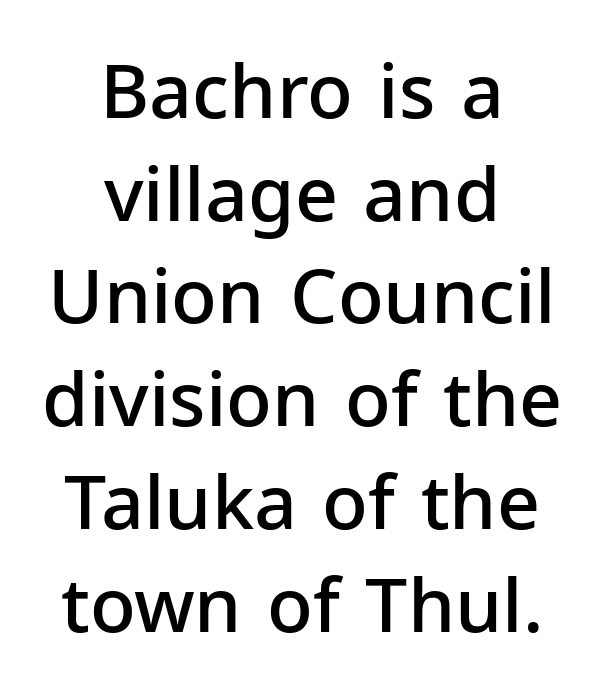
The image shows 75 px semibold sans-serif type, upright; set centered, normal line spacing (1.37x), normal letter spacing, not underlined; low stroke contrast and a medium x-height.
